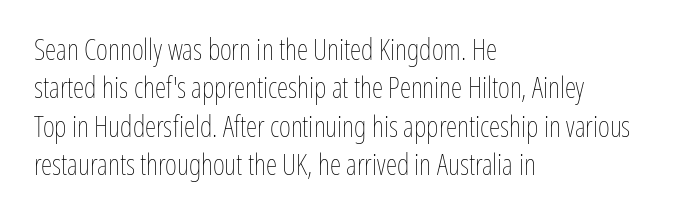
{"italic": "no", "bold": "no", "weight": "thin", "width": "condensed", "stroke_contrast": "low", "x_height": "medium", "monospaced": "no", "underline": "no", "align": "left", "line_spacing": "normal", "line_spacing_ratio": 1.32, "letter_spacing": "normal", "letter_spacing_em": 0.0, "glyph_px": 29}
